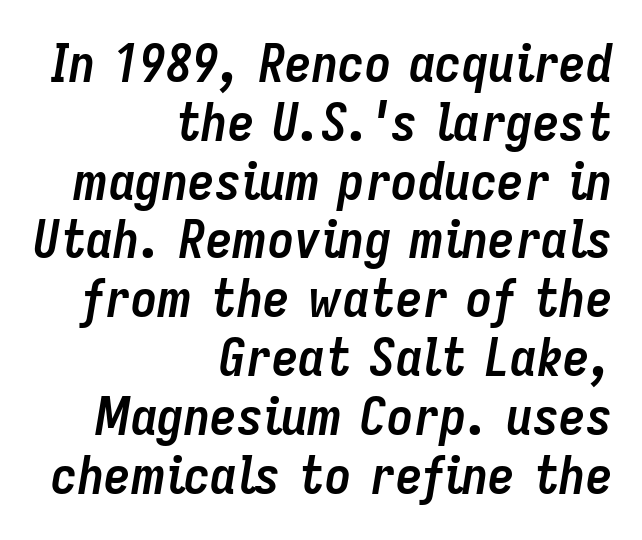
{"italic": "yes", "lean": "right", "slant_degrees": 9, "bold": "yes", "weight": "semibold", "width": "condensed", "stroke_contrast": "low", "x_height": "medium", "monospaced": "no", "underline": "no", "align": "right", "line_spacing": "tight", "line_spacing_ratio": 1.11, "letter_spacing": "normal", "letter_spacing_em": 0.0, "glyph_px": 53}
